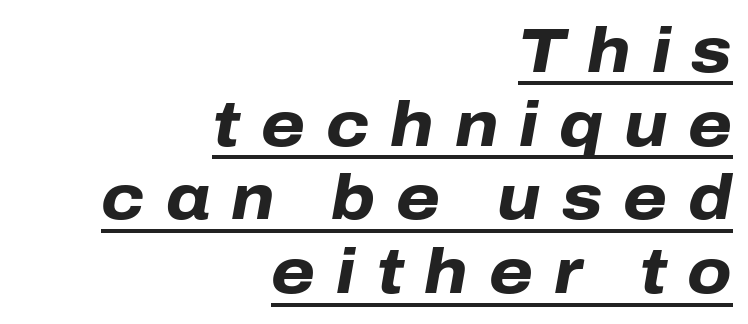
Note the varied advance widths — an 'i' is clearly narrower than an 'm'. Has an underline been added? It has. Rendered with sloped, italic letterforms. The line texture is sparse and dotted thanks to wide tracking. Weight: bold.
